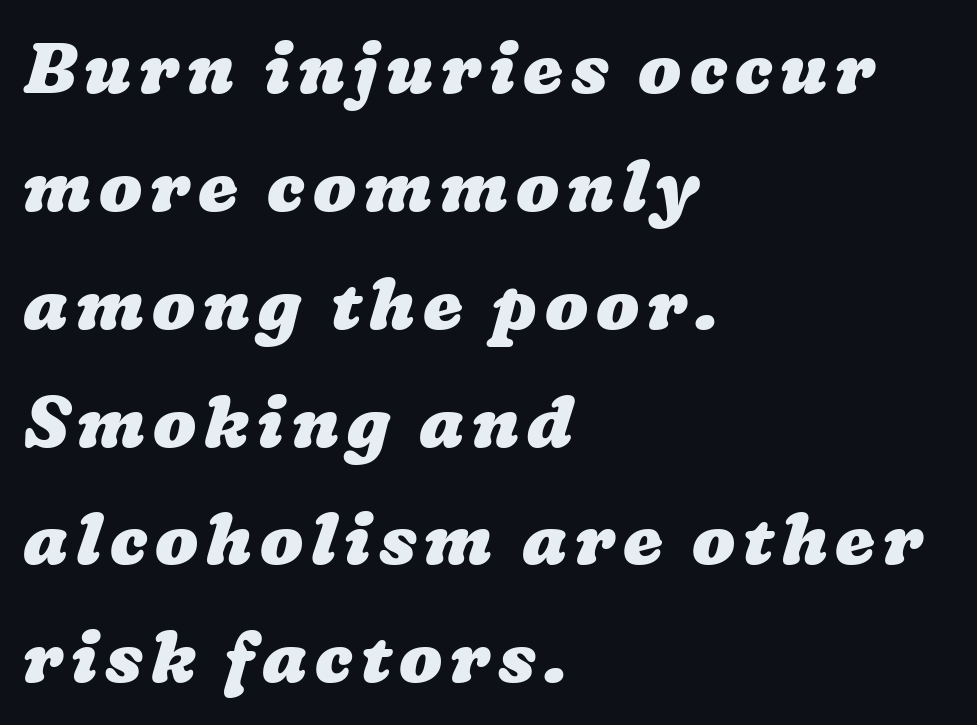
These lines sit exactly where default settings would place them. Look at the stroke-to-counter ratio: heavy, a bold. Do the characters align in a grid? No, the font is proportional. The foot of each line stays bare and open. All the whitespace from short lines collects on the right.
